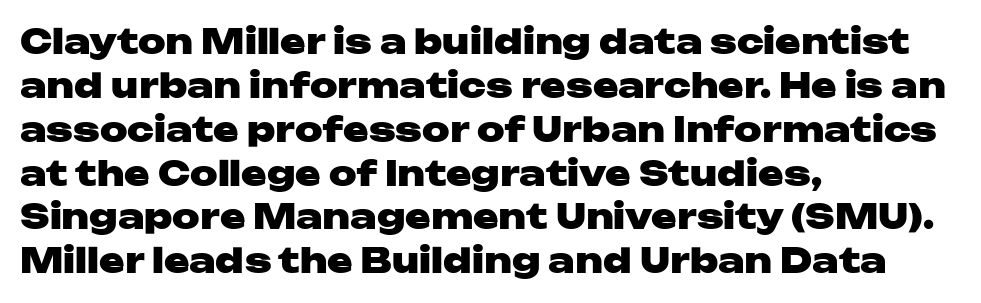
{"serif": "no", "italic": "no", "bold": "yes", "weight": "heavy", "width": "wide", "stroke_contrast": "low", "x_height": "medium", "monospaced": "no", "underline": "no", "align": "left", "line_spacing": "normal", "line_spacing_ratio": 1.29, "letter_spacing": "normal", "letter_spacing_em": 0.0, "glyph_px": 34}
